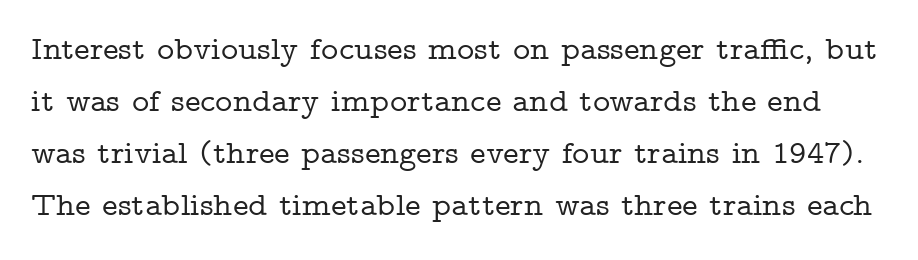
{"serif": "yes", "italic": "no", "width": "wide", "stroke_contrast": "low", "x_height": "medium", "monospaced": "no", "underline": "no", "line_spacing": "normal", "line_spacing_ratio": 1.58, "letter_spacing": "normal", "letter_spacing_em": 0.0, "glyph_px": 33}
